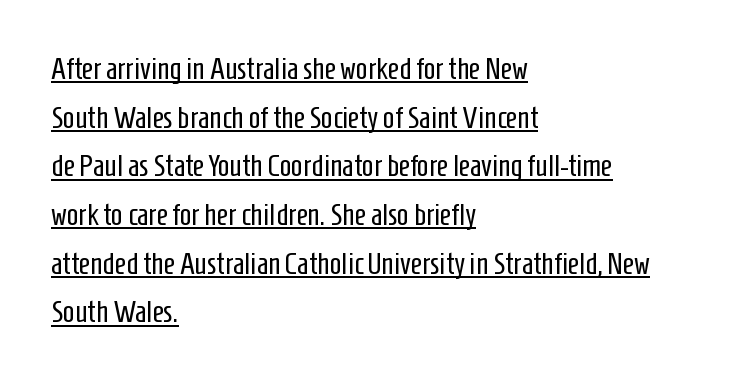
The image shows 31 px regular-weight, condensed sans-serif type, upright; set left-aligned, normal line spacing (1.57x), normal letter spacing, underlined; low stroke contrast and a medium x-height.
